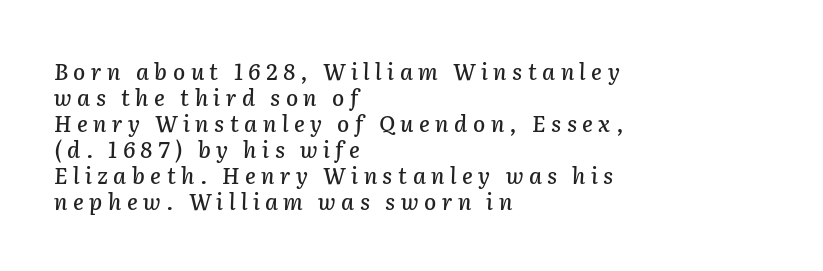
Here the glyphs are tracked loosely, breaking word shapes into spaced letters. An italicized treatment has been applied to the whole sample. Check under the words: just untouched page. The text block is weighted toward the left margin, trailing off unevenly rightward.
